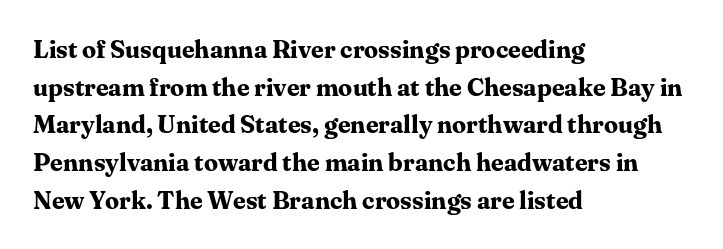
Students, note that the glyphs here touch the page at normal intervals. The vertical gap from one line to the next is medium. The lettering stays uniformly vertical, giving the passage a roman look. The lines are quadded left. Heft: maximum for text — a bold. Type without underlining.
